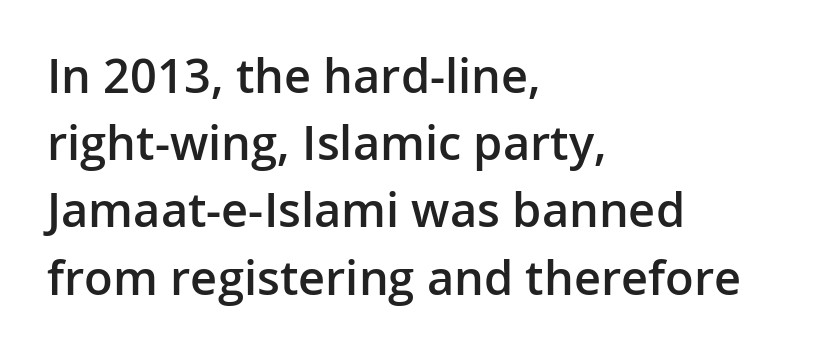
Beneath every word, the page is bare. These lines carry some extra weight — a demibold, not a full bold. In terms of letterspacing, this is plain default setting. What kind of face is this? One without serifs — a sans.
